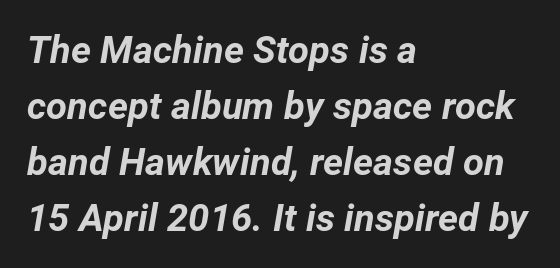
{"italic": "yes", "lean": "right", "slant_degrees": 12, "bold": "yes", "weight": "bold", "width": "normal", "stroke_contrast": "low", "x_height": "medium", "monospaced": "no", "underline": "no", "align": "left", "line_spacing": "normal", "line_spacing_ratio": 1.47, "letter_spacing": "normal", "letter_spacing_em": 0.0, "glyph_px": 38}
